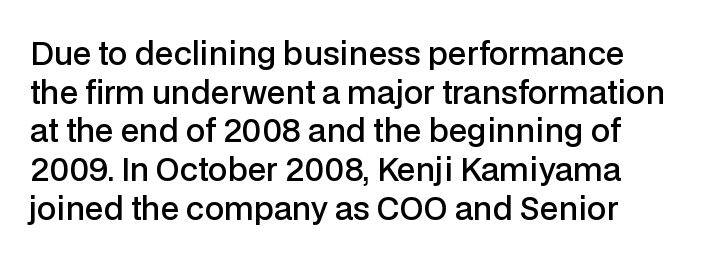
Beneath every word, the page is bare. Letterform terminals end flat and unadorned throughout the passage. Spacing verdict: proportional, widths tailored to each character. Regular leading. In terms of letterspacing, this is plain default setting. Designer's note — italics off, roman on.
